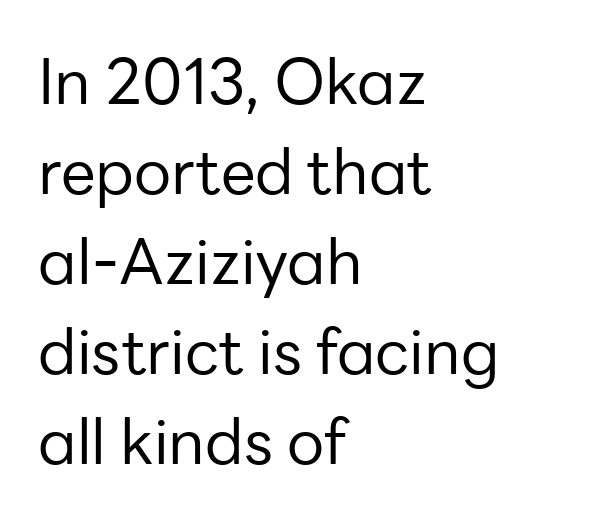
Q: Is the text bold? A: No.
Q: Is the text italic (slanted)? A: No, it is upright.
Q: Is the typeface a serif or a sans-serif typeface? A: Sans-serif.
Q: Is the text underlined? A: No.
Q: How is the paragraph aligned? A: Left-aligned.
Q: Is the spacing between letters normal or unusually wide? A: Normal.
Q: Is the spacing between lines tight, normal or loose? A: Normal.
Q: Width (condensed, normal, or wide)? A: Normal.
Q: Stroke contrast? A: Low.
Q: x-height? A: Medium.
Q: Monospaced? A: No.
